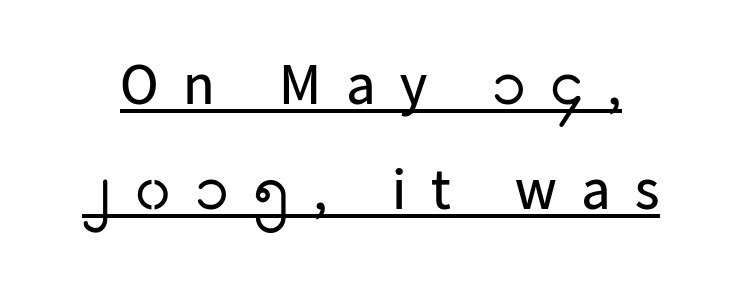
The image shows 58 px regular-weight sans-serif type, upright; set line spacing 1.81x, unusually wide letter spacing (+0.42 em), underlined; low stroke contrast and a medium x-height.
